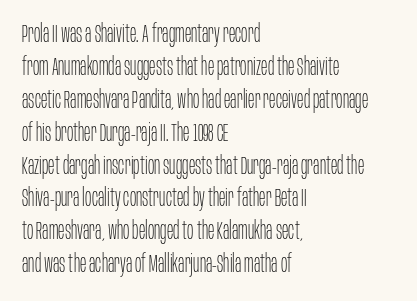
Q: Is the text bold? A: No.
Q: Is the text italic (slanted)? A: No, it is upright.
Q: Is the text underlined? A: No.
Q: How is the paragraph aligned? A: Left-aligned.
Q: Is the spacing between letters normal or unusually wide? A: Normal.
Q: Is the spacing between lines tight, normal or loose? A: Normal.
